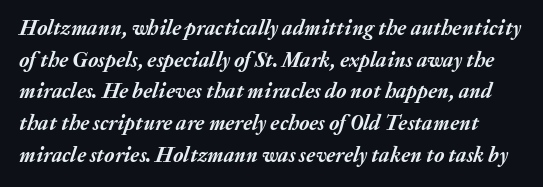
The image shows 21 px bold type, italic (leaning right); set normal line spacing (1.51x), normal letter spacing, not underlined.
